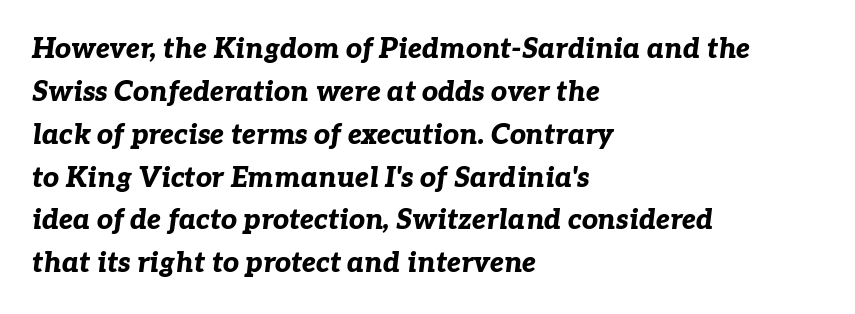
These lines sit exactly where default settings would place them. Note the varied advance widths — an 'i' is clearly narrower than an 'm'. Caption: standard tracking, unaltered. The paragraph has a hard left edge and a soft right edge. The font is running at its bold setting. Quick note: underline off.
